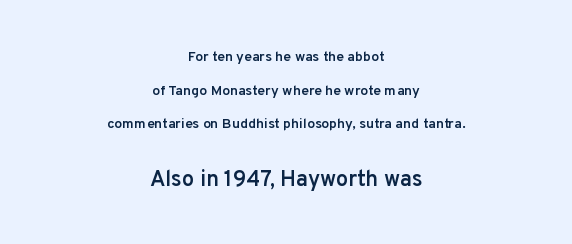
{"italic": "no", "bold": "semi", "underline": "no", "align": "center", "line_spacing": "loose", "line_spacing_ratio": 2.4, "letter_spacing": "normal", "letter_spacing_em": 0.0, "larger_block": "second", "size_ratio": 1.57, "glyph_px": 22}
